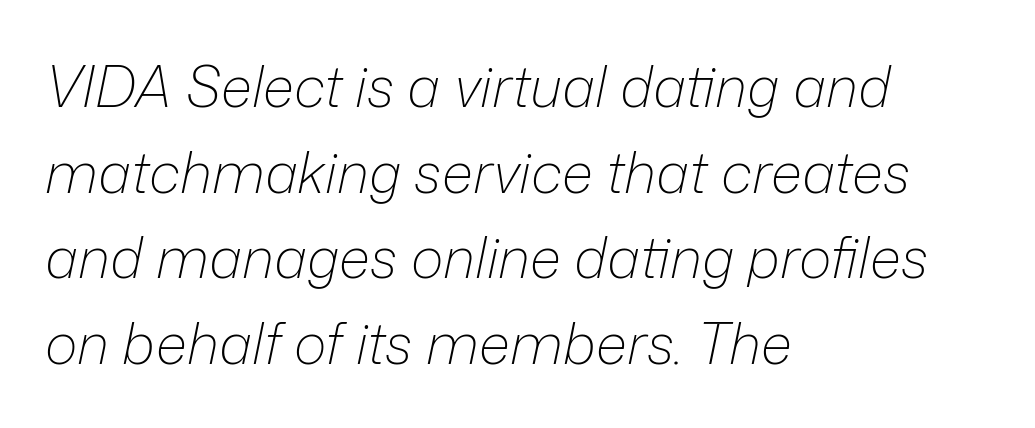
{"italic": "yes", "lean": "right", "slant_degrees": 12, "bold": "no", "weight": "light", "width": "normal", "stroke_contrast": "low", "x_height": "medium", "monospaced": "no", "underline": "no", "align": "left", "line_spacing": "normal", "line_spacing_ratio": 1.53, "letter_spacing": "normal", "letter_spacing_em": 0.0, "glyph_px": 56}
